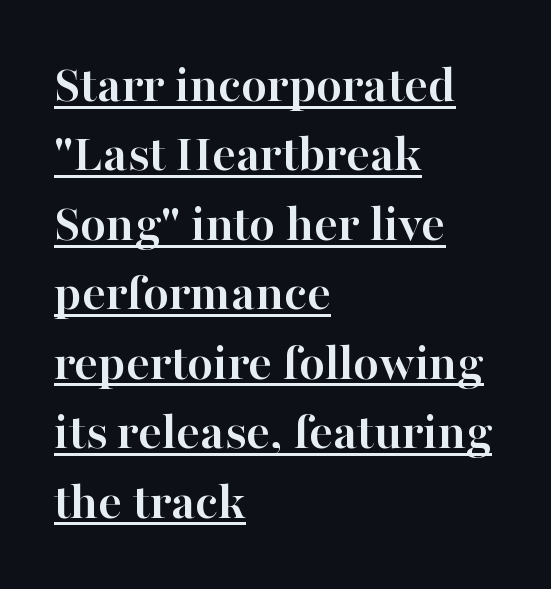
{"serif": "yes", "italic": "no", "bold": "yes", "weight": "semibold", "width": "normal", "stroke_contrast": "high", "x_height": "medium", "monospaced": "no", "underline": "yes", "align": "left", "line_spacing": "normal", "line_spacing_ratio": 1.31, "letter_spacing": "normal", "letter_spacing_em": 0.0, "glyph_px": 53}
